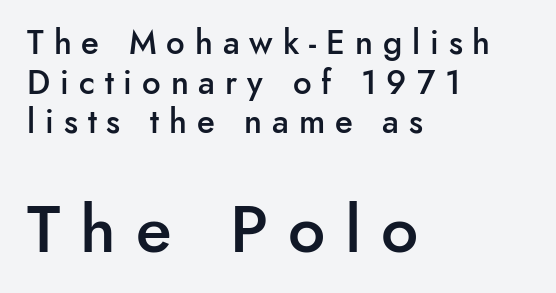
The type sits square on the baseline with zero lean. The passage shown is semibold, sitting just below true bold. Proportional: the letters do not fall into vertical columns. Bigger letters appear in the bottom chunk; the top chunk is reduced. The line texture is sparse and dotted thanks to wide tracking.
